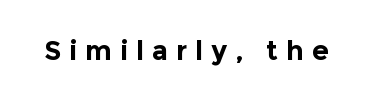
{"italic": "no", "bold": "yes", "underline": "no", "letter_spacing": "wide", "letter_spacing_em": 0.3, "glyph_px": 27}
